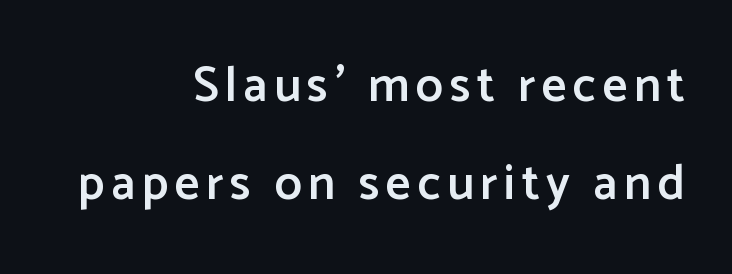
Weight check: semibold — heavier than regular, not quite bold. Only glyphs here, with clear space below each row. Regarding serifs, this sample does without them. Each letter keeps its own natural width here, so spacing adapts to shape.
